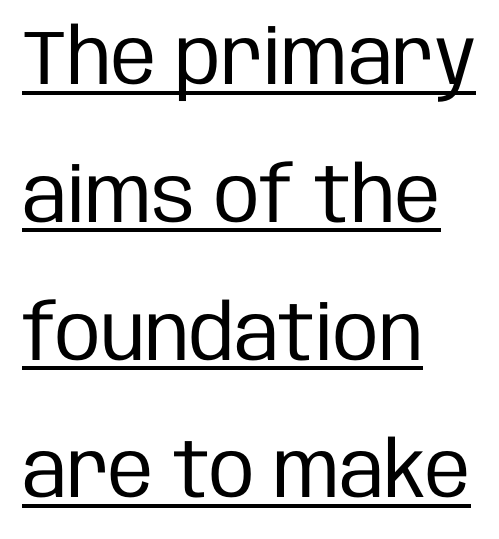
{"serif": "no", "italic": "no", "bold": "no", "weight": "regular", "width": "condensed", "stroke_contrast": "low", "x_height": "large", "monospaced": "no", "underline": "yes", "align": "left", "line_spacing_ratio": 1.79, "letter_spacing": "normal", "letter_spacing_em": 0.0, "glyph_px": 77}
